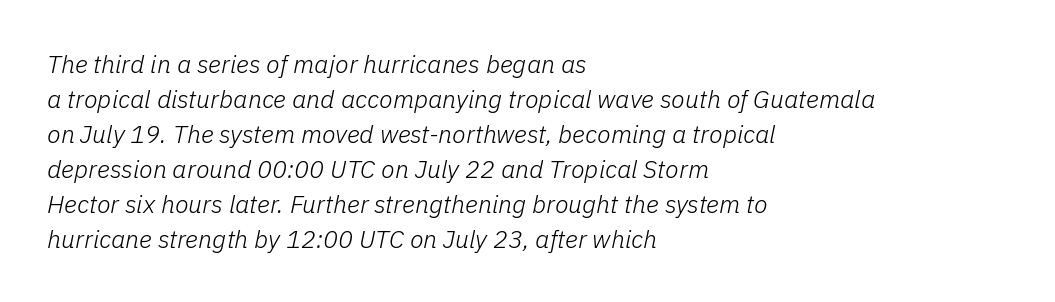
Q: Is the text bold? A: No.
Q: Is the text italic (slanted)? A: Yes, it leans right by about 11 degrees.
Q: Is the text underlined? A: No.
Q: How is the paragraph aligned? A: Left-aligned.
Q: Is the spacing between letters normal or unusually wide? A: Normal.
Q: Is the spacing between lines tight, normal or loose? A: Normal.
